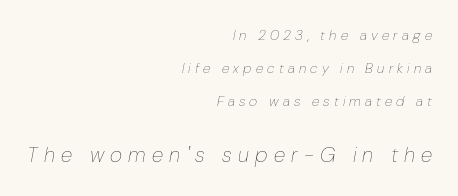
Q: Is the text bold? A: No.
Q: Is the text italic (slanted)? A: Yes, it leans right by about 10 degrees.
Q: Is the text underlined? A: No.
Q: How is the paragraph aligned? A: Right-aligned.
Q: Is the spacing between letters normal or unusually wide? A: Unusually wide.
Q: Is the spacing between lines tight, normal or loose? A: Loose.
Q: Which block of text is set in a larger size, the first (top) or the second (bottom)? A: The second (bottom) one.
